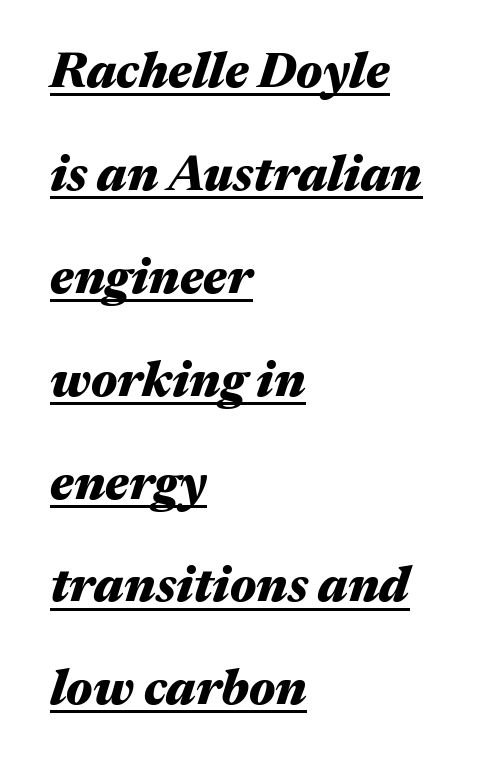
{"italic": "yes", "lean": "right", "slant_degrees": 17, "bold": "yes", "weight": "heavy", "width": "wide", "stroke_contrast": "medium", "x_height": "medium", "monospaced": "no", "underline": "yes", "align": "left", "line_spacing": "loose", "line_spacing_ratio": 2.1, "letter_spacing": "normal", "letter_spacing_em": 0.0, "glyph_px": 49}
